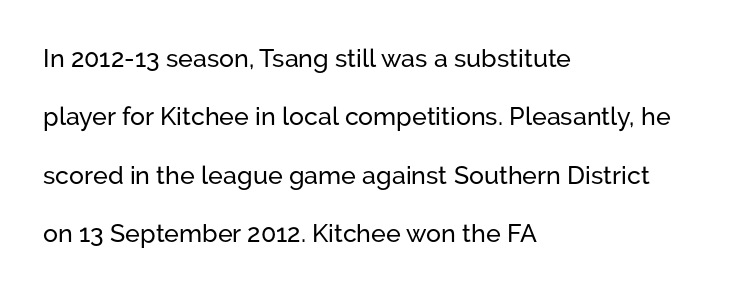
Q: Is the text italic (slanted)? A: No, it is upright.
Q: Is the text underlined? A: No.
Q: How is the paragraph aligned? A: Left-aligned.
Q: Is the spacing between letters normal or unusually wide? A: Normal.
Q: Is the spacing between lines tight, normal or loose? A: Loose.
